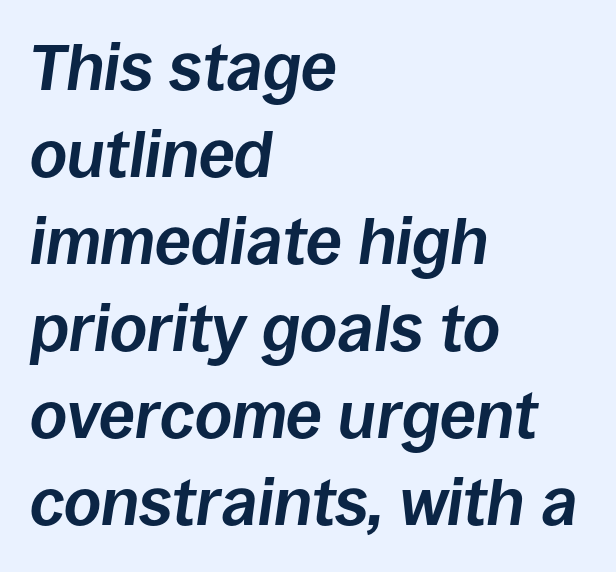
{"italic": "yes", "lean": "right", "slant_degrees": 8, "bold": "yes", "weight": "bold", "width": "normal", "stroke_contrast": "low", "x_height": "large", "monospaced": "no", "underline": "no", "align": "left", "line_spacing": "normal", "line_spacing_ratio": 1.34, "letter_spacing": "normal", "letter_spacing_em": 0.0, "glyph_px": 65}
